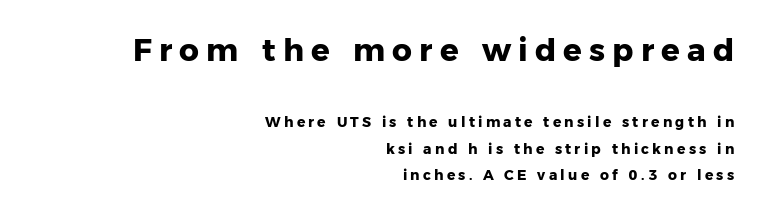
Someone cranked the tracking dial way up on this one. Teacher's note: observe the even right margin — that is flush-right alignment. The rendering uses natural spacing where letterforms have individual widths. This rendering employs a face without finishing strokes, i.e., a sans-serif. The strokes are fattened all the way to bold.
